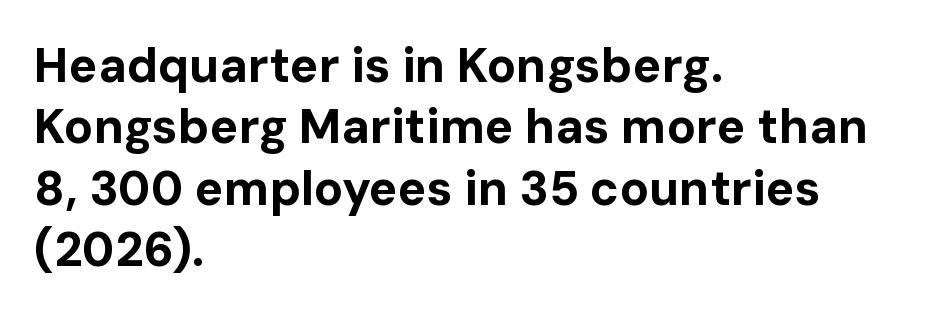
Default kerning and tracking; the words read as compact shapes. The type family on display is of the sans-serif kind. The font is running at its bold setting. Baseline-to-baseline distance is the conventional proportion of letter height. The baseline area is clear. Note the varied advance widths — an 'i' is clearly narrower than an 'm'.
